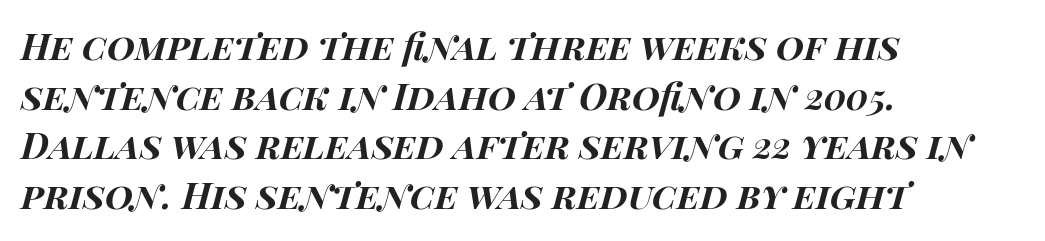
Proportional: the letters do not fall into vertical columns. Layout note: lines flush left. Thick stems and heavy bowls — unmistakably bold. In terms of posture, this sample is oblique. Short note: letters normally spaced.
